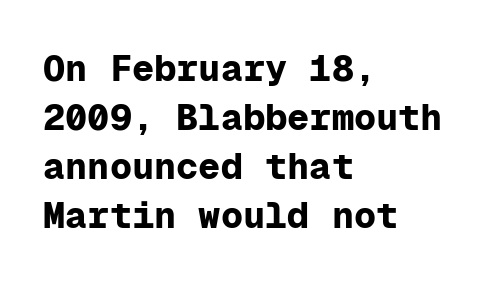
{"serif": "no", "italic": "no", "bold": "yes", "weight": "bold", "width": "normal", "stroke_contrast": "low", "x_height": "medium", "monospaced": "yes", "underline": "no", "align": "left", "line_spacing": "normal", "line_spacing_ratio": 1.32, "letter_spacing": "normal", "letter_spacing_em": 0.0, "glyph_px": 37}
